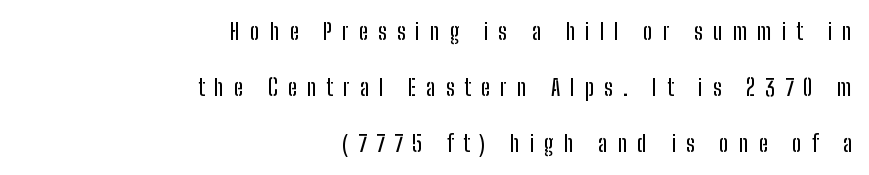
{"italic": "no", "underline": "no", "align": "right", "line_spacing": "loose", "line_spacing_ratio": 2.44, "letter_spacing": "wide", "letter_spacing_em": 0.43, "glyph_px": 23}
